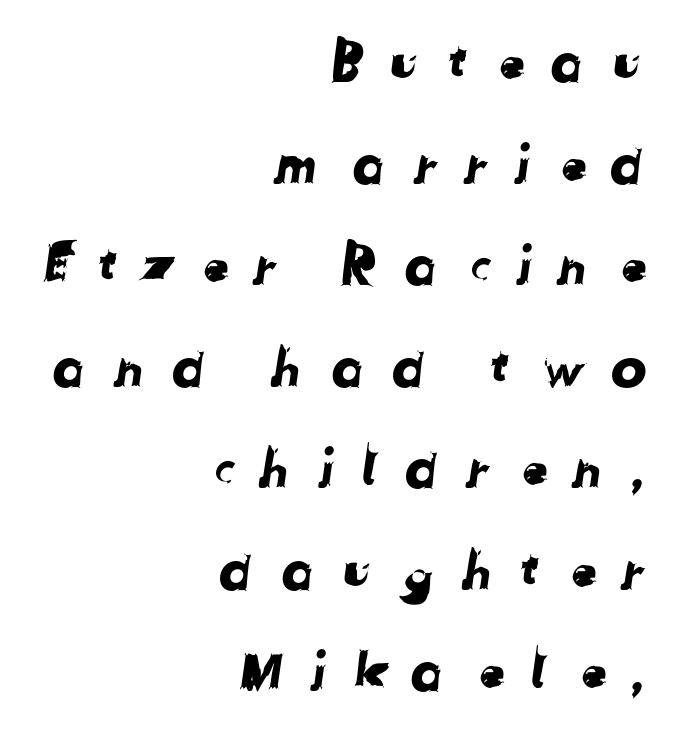
The face used here is rendered with a markedly widened letterfit. Letters rest on an invisible, unmarked baseline. These lines stack with their right ends in a neat column. The characters display no serif detailing; their extremities are plain.
